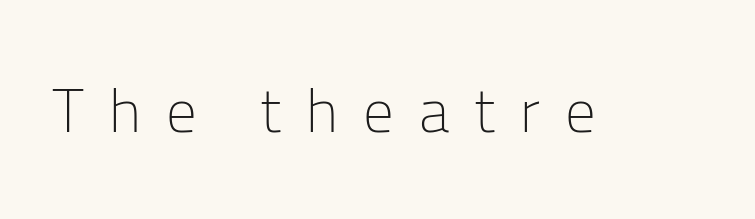
The image shows 61 px light sans-serif type, upright; set unusually wide letter spacing (+0.41 em), not underlined; low stroke contrast and a medium x-height.
